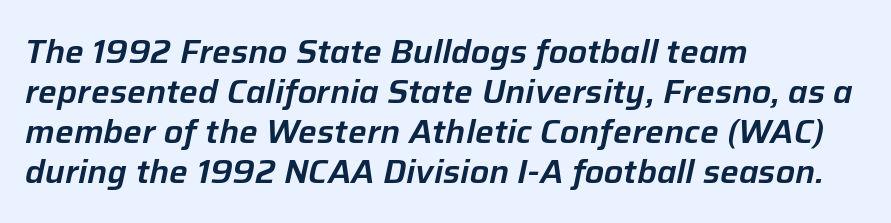
The image shows 33 px text type, italic (leaning right); set left-aligned, line spacing 1.21x, normal letter spacing, not underlined; low stroke contrast and a medium x-height.
